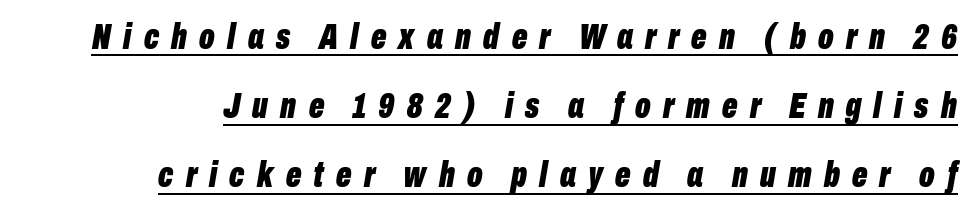
A typesetter would call this heavily tracked-out type. Check the space under the baseline: a stroke is drawn there. Does the leading feel generous? Absolutely, it's lavish. Where is the straight margin? On the right. This is oblique type, the kind used for emphasis or titles.
